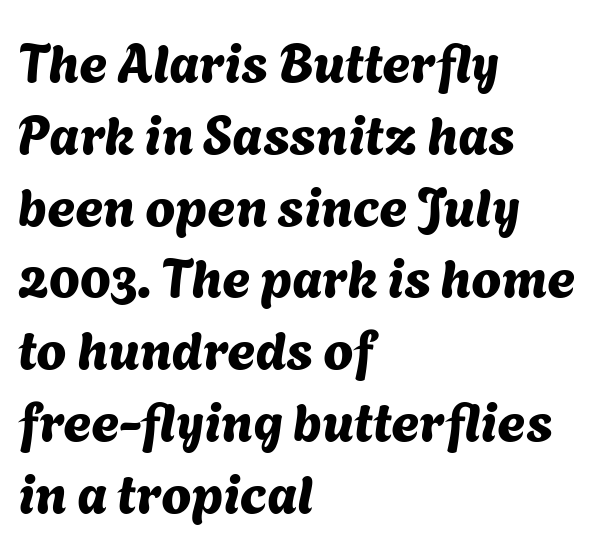
Q: Is the typeface a serif or a sans-serif typeface? A: Sans-serif.
Q: Is the text underlined? A: No.
Q: How is the paragraph aligned? A: Left-aligned.
Q: Is the spacing between letters normal or unusually wide? A: Normal.
Q: Is the spacing between lines tight, normal or loose? A: Normal.
Q: Width (condensed, normal, or wide)? A: Normal.
Q: Stroke contrast? A: Medium.
Q: x-height? A: Medium.
Q: Monospaced? A: No.
